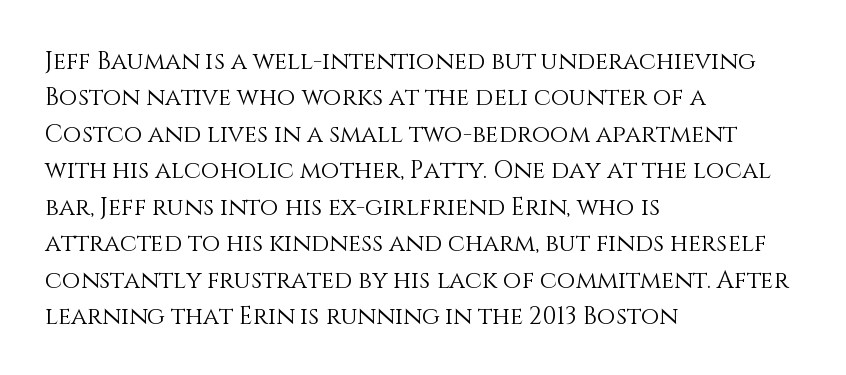
The foot of each line stays bare and open. These lines stack with their left ends in a neat column. Italic: no, the glyphs are upright roman. These lines sit exactly where default settings would place them.
